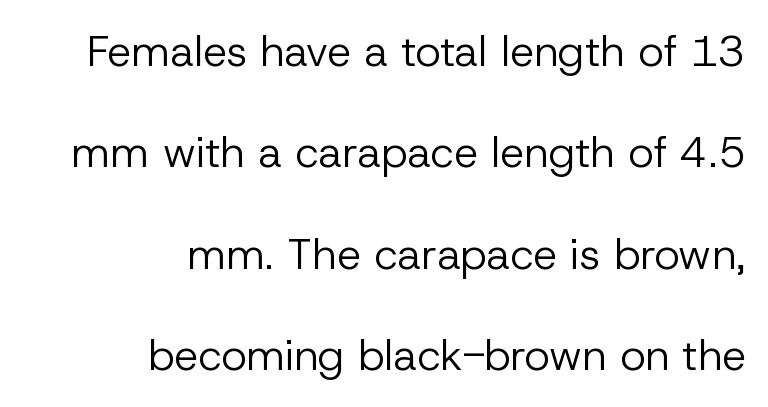
A typesetter would mark this as roman, not italic. Is this a fixed-width face? No — the glyphs have proportional, varying widths. Underlining? Definitely not there. Check where the strokes stop: nothing finishes them off — pure sans.
